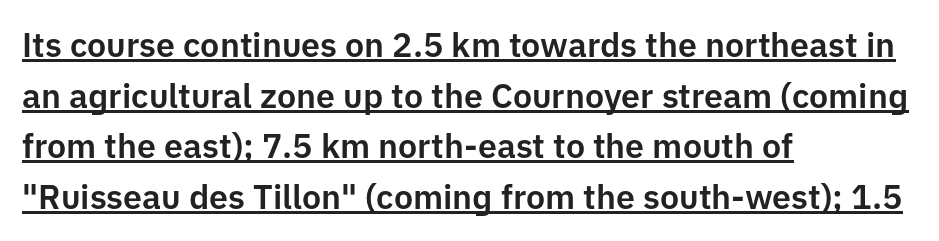
This rendering features underlined lettering. Reading down the column, the eye jumps a familiar distance to each next line. Notice how the stems are strictly vertical — no italics here. Spacing between characters is what you'd get straight out of the box. You can tell from the bare stems that sans-serif type was used. Horizontal alignment here is leftward, the default for most running prose.
